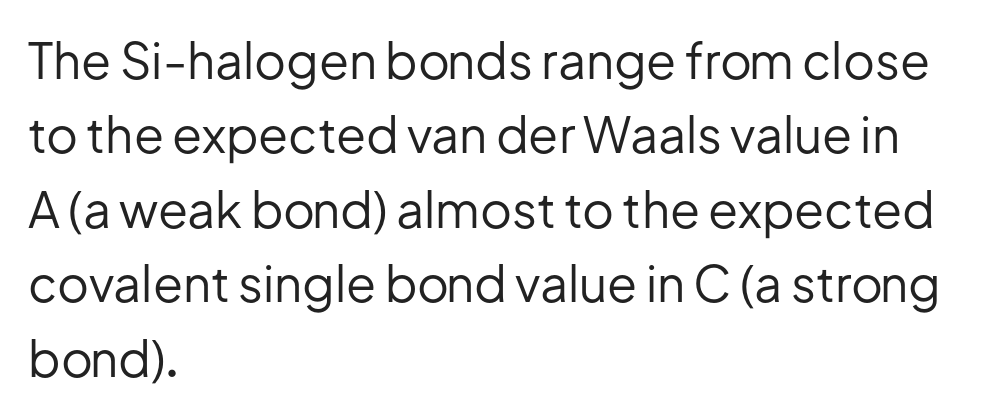
The image shows 49 px regular-weight sans-serif type, upright; set left-aligned, normal line spacing (1.52x), normal letter spacing, not underlined; low stroke contrast and a medium x-height.
